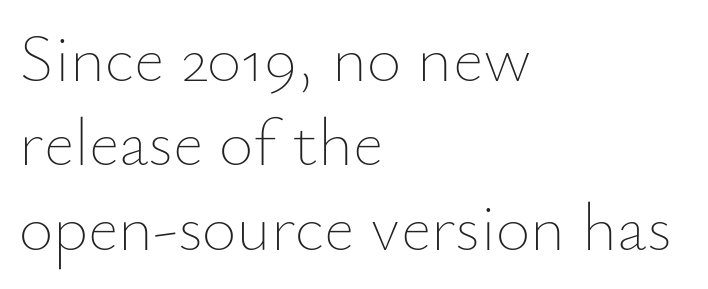
Q: Is the text bold? A: No.
Q: Is the text italic (slanted)? A: No, it is upright.
Q: Is the text underlined? A: No.
Q: How is the paragraph aligned? A: Left-aligned.
Q: Is the spacing between letters normal or unusually wide? A: Normal.
Q: Is the spacing between lines tight, normal or loose? A: Normal.
Q: Width (condensed, normal, or wide)? A: Normal.
Q: Stroke contrast? A: Low.
Q: x-height? A: Small.
Q: Monospaced? A: No.
